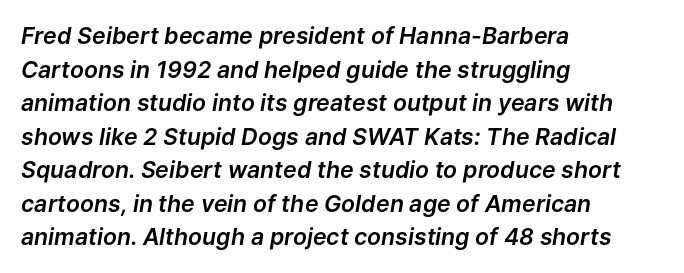
The image shows 23 px text type, italic (leaning right); set left-aligned, normal line spacing (1.46x), normal letter spacing, not underlined.
